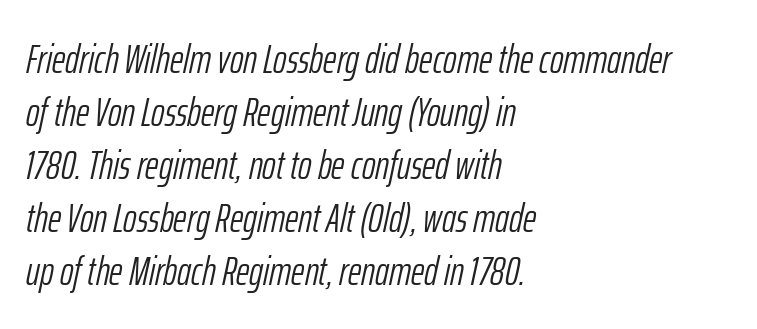
Q: Is the text bold? A: No.
Q: Is the text italic (slanted)? A: Yes, it leans right by about 12 degrees.
Q: Is the text underlined? A: No.
Q: How is the paragraph aligned? A: Left-aligned.
Q: Is the spacing between letters normal or unusually wide? A: Normal.
Q: Is the spacing between lines tight, normal or loose? A: Normal.
Q: Width (condensed, normal, or wide)? A: Condensed.
Q: Stroke contrast? A: Low.
Q: x-height? A: Medium.
Q: Monospaced? A: No.
